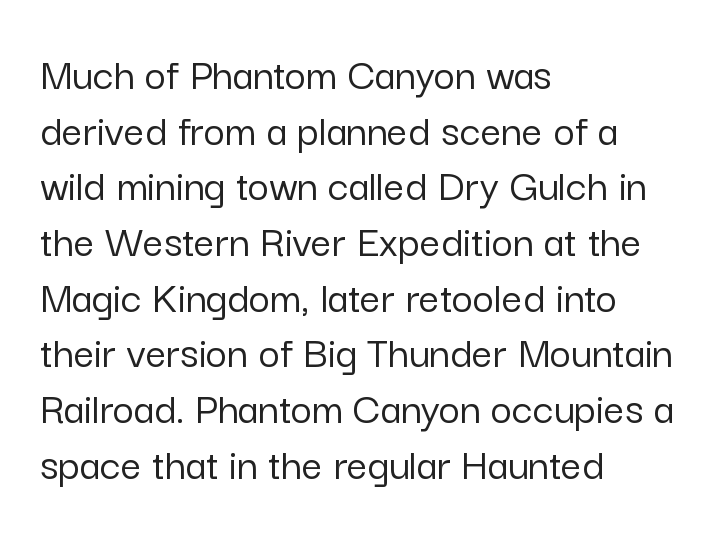
Q: Is the text italic (slanted)? A: No, it is upright.
Q: Is the typeface a serif or a sans-serif typeface? A: Sans-serif.
Q: Is the text underlined? A: No.
Q: How is the paragraph aligned? A: Left-aligned.
Q: Is the spacing between letters normal or unusually wide? A: Normal.
Q: Width (condensed, normal, or wide)? A: Normal.
Q: Stroke contrast? A: Low.
Q: x-height? A: Medium.
Q: Monospaced? A: No.
